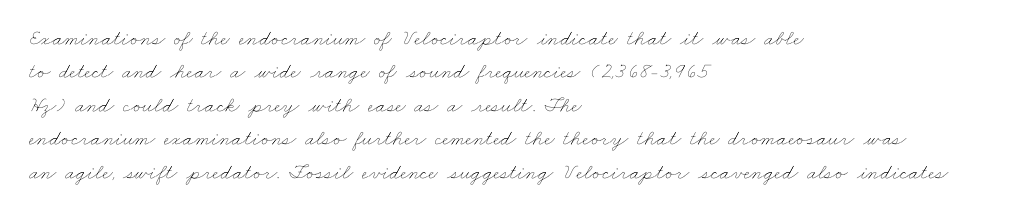
The image shows 22 px text type; set left-aligned, normal line spacing (1.52x), normal letter spacing, not underlined.
